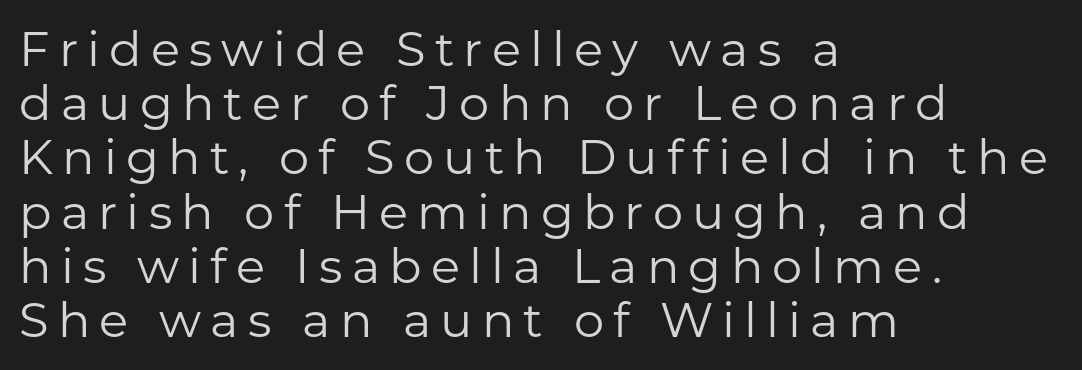
The image shows 48 px regular-weight sans-serif type, upright; set left-aligned, tight line spacing (1.13x), not underlined; low stroke contrast and a medium x-height.
